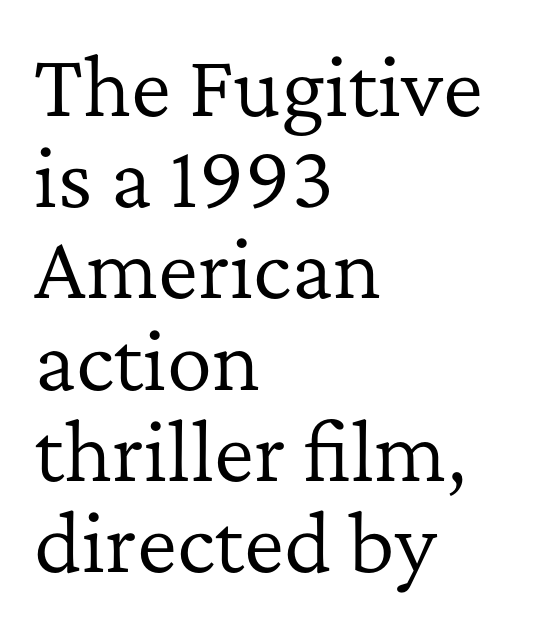
{"serif": "yes", "italic": "no", "bold": "no", "weight": "regular", "width": "normal", "stroke_contrast": "low", "x_height": "medium", "monospaced": "no", "underline": "no", "align": "left", "line_spacing_ratio": 1.2, "letter_spacing": "normal", "letter_spacing_em": 0.0, "glyph_px": 76}
